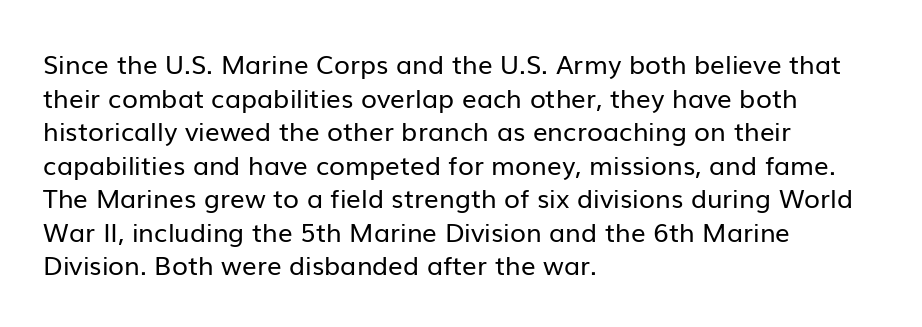
Interline gaps are of average width in this sample. In terms of posture, this sample is upright. Teacher's note: observe the even left margin — that is flush-left alignment. The cut favours lightness, reaching ordinary text weight at its darkest.
